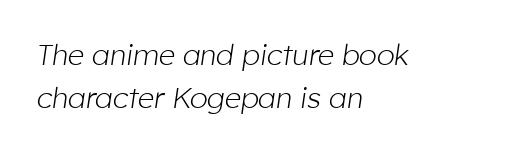
Q: Is the text bold? A: No.
Q: Is the text italic (slanted)? A: Yes, it leans right by about 8 degrees.
Q: Is the text underlined? A: No.
Q: How is the paragraph aligned? A: Left-aligned.
Q: Is the spacing between letters normal or unusually wide? A: Normal.
Q: Is the spacing between lines tight, normal or loose? A: Normal.
Q: Width (condensed, normal, or wide)? A: Normal.
Q: Stroke contrast? A: Low.
Q: x-height? A: Medium.
Q: Monospaced? A: No.
